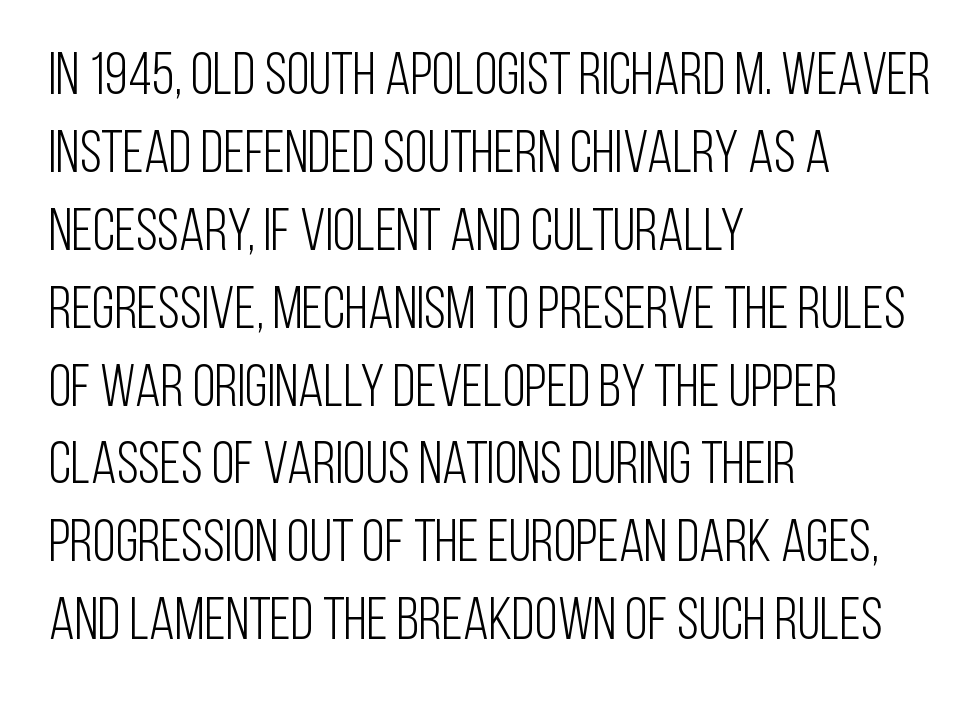
{"serif": "no", "italic": "no", "bold": "no", "weight": "light", "width": "condensed", "stroke_contrast": "low", "x_height": "large", "monospaced": "no", "underline": "no", "align": "left", "line_spacing": "normal", "line_spacing_ratio": 1.32, "letter_spacing": "normal", "letter_spacing_em": 0.0, "glyph_px": 59}
